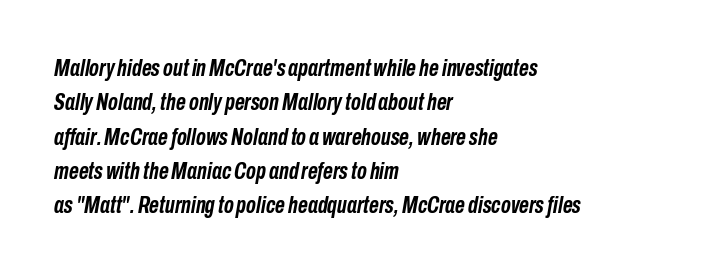
The image shows 24 px bold type, italic (leaning right); set left-aligned, normal line spacing (1.43x), normal letter spacing, not underlined.
